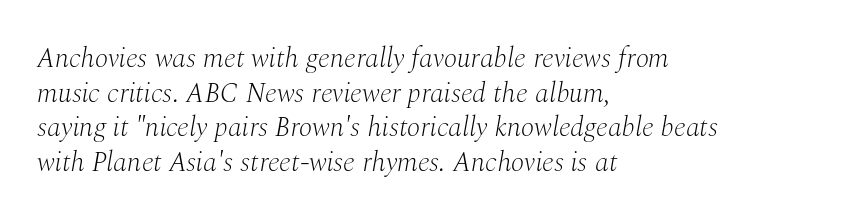
Q: Is the text bold? A: No.
Q: Is the text italic (slanted)? A: Yes, it leans right by about 10 degrees.
Q: Is the typeface a serif or a sans-serif typeface? A: Serif.
Q: Is the text underlined? A: No.
Q: How is the paragraph aligned? A: Left-aligned.
Q: Is the spacing between letters normal or unusually wide? A: Normal.
Q: Width (condensed, normal, or wide)? A: Normal.
Q: Stroke contrast? A: Medium.
Q: x-height? A: Medium.
Q: Monospaced? A: No.
